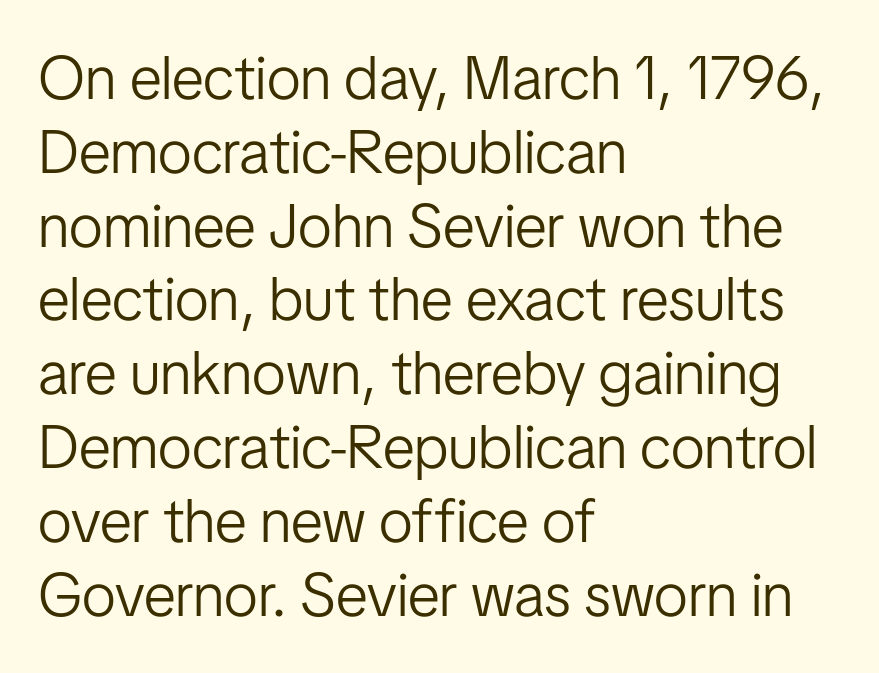
Q: Is the text bold? A: No.
Q: Is the text italic (slanted)? A: No, it is upright.
Q: Is the typeface a serif or a sans-serif typeface? A: Sans-serif.
Q: Is the text underlined? A: No.
Q: How is the paragraph aligned? A: Left-aligned.
Q: Is the spacing between letters normal or unusually wide? A: Normal.
Q: Width (condensed, normal, or wide)? A: Condensed.
Q: Stroke contrast? A: Low.
Q: x-height? A: Medium.
Q: Monospaced? A: No.
